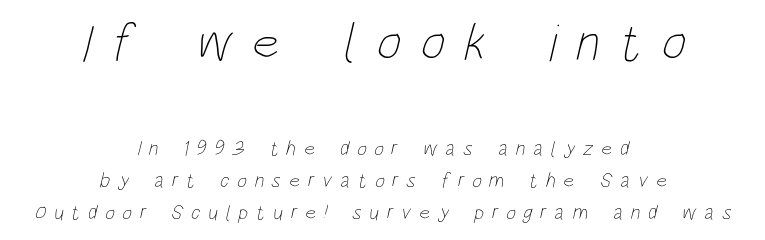
Q: Is the text bold? A: No.
Q: Is the text underlined? A: No.
Q: How is the paragraph aligned? A: Centered.
Q: Is the spacing between letters normal or unusually wide? A: Unusually wide.
Q: Is the spacing between lines tight, normal or loose? A: Normal.
Q: Which block of text is set in a larger size, the first (top) or the second (bottom)? A: The first (top) one.
Q: Width (condensed, normal, or wide)? A: Condensed.
Q: Stroke contrast? A: Low.
Q: x-height? A: Large.
Q: Monospaced? A: No.
